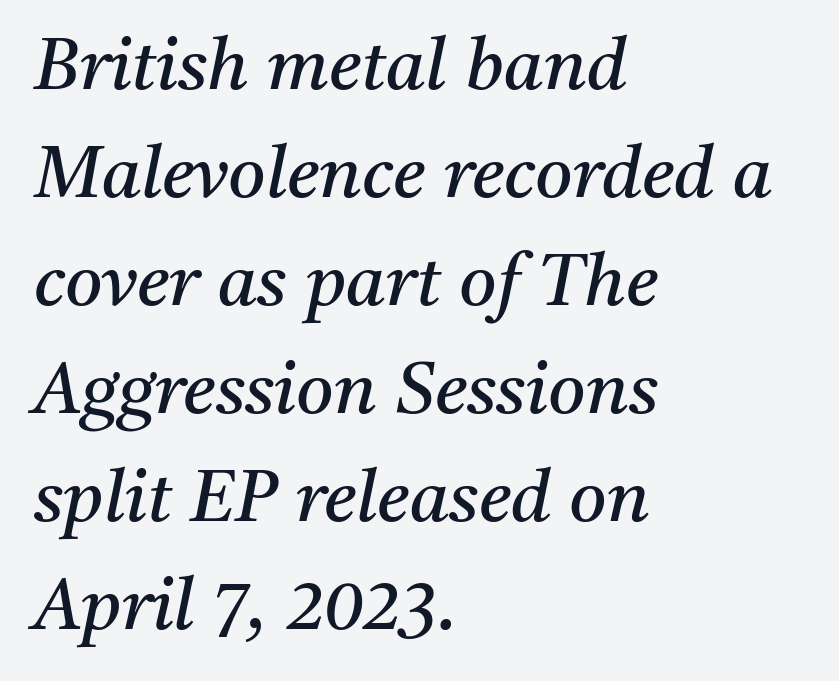
{"serif": "yes", "italic": "yes", "lean": "right", "slant_degrees": 11, "bold": "no", "weight": "regular", "width": "normal", "stroke_contrast": "medium", "x_height": "medium", "monospaced": "no", "underline": "no", "align": "left", "line_spacing": "normal", "line_spacing_ratio": 1.5, "letter_spacing": "normal", "letter_spacing_em": 0.0, "glyph_px": 72}
